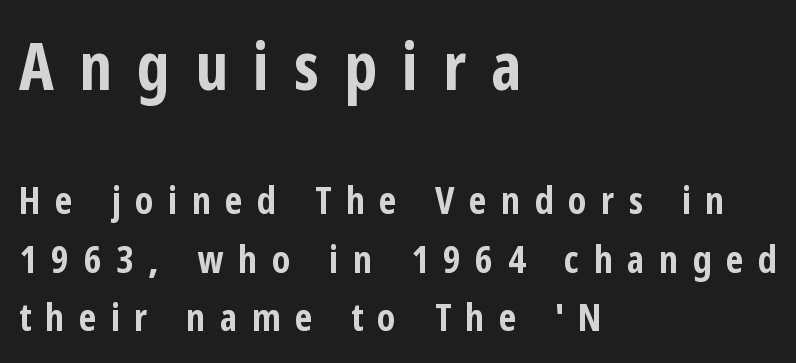
The passage shown stacks its lines at a standard gap. Someone cranked the tracking dial way up on this one. You'd pick this weight for a headline — it's a proper bold. The space directly below the letters is spotless. Each letter keeps its own natural width here, so spacing adapts to shape.
